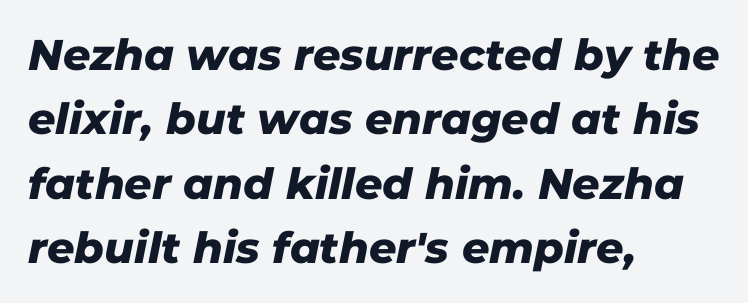
{"serif": "no", "width": "normal", "stroke_contrast": "low", "x_height": "medium", "monospaced": "no", "underline": "no", "align": "left", "line_spacing": "normal", "line_spacing_ratio": 1.5, "letter_spacing": "normal", "letter_spacing_em": 0.0, "glyph_px": 43}
